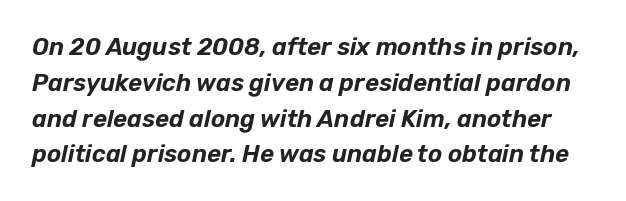
{"italic": "yes", "lean": "right", "slant_degrees": 12, "underline": "no", "line_spacing": "normal", "line_spacing_ratio": 1.49, "letter_spacing": "normal", "letter_spacing_em": 0.0, "glyph_px": 24}
